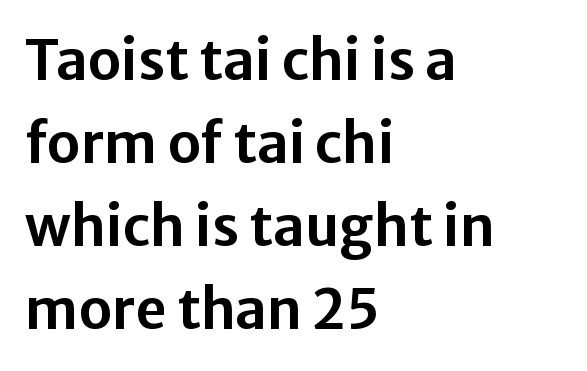
{"serif": "no", "italic": "no", "width": "normal", "stroke_contrast": "low", "x_height": "medium", "monospaced": "no", "underline": "no", "align": "left", "line_spacing": "normal", "line_spacing_ratio": 1.51, "letter_spacing": "normal", "letter_spacing_em": 0.0, "glyph_px": 55}
